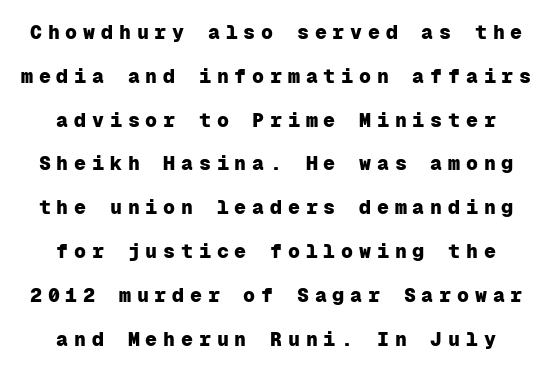
Q: Is the text bold? A: Yes.
Q: Is the text italic (slanted)? A: No, it is upright.
Q: Is the text underlined? A: No.
Q: Is the spacing between letters normal or unusually wide? A: Unusually wide.
Q: Is the spacing between lines tight, normal or loose? A: Loose.
